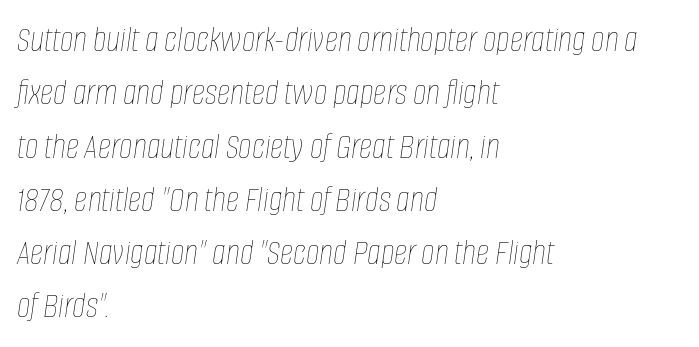
{"italic": "yes", "lean": "right", "slant_degrees": 8, "bold": "no", "weight": "thin", "width": "condensed", "stroke_contrast": "low", "x_height": "large", "monospaced": "no", "underline": "no", "align": "left", "line_spacing": "normal", "line_spacing_ratio": 1.44, "letter_spacing": "normal", "letter_spacing_em": 0.0, "glyph_px": 37}
